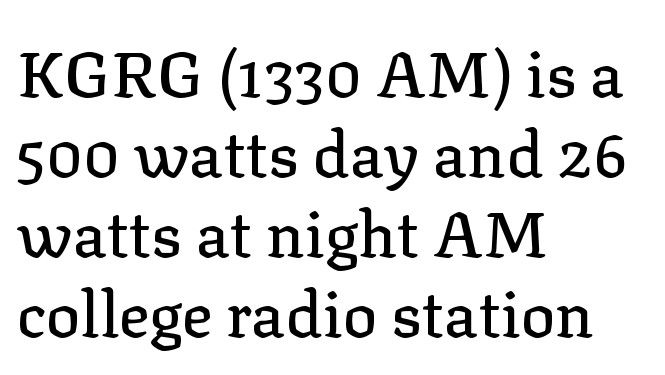
{"serif": "yes", "italic": "no", "width": "normal", "stroke_contrast": "low", "x_height": "medium", "monospaced": "no", "underline": "no", "align": "left", "line_spacing": "normal", "line_spacing_ratio": 1.25, "letter_spacing": "normal", "letter_spacing_em": 0.0, "glyph_px": 64}
